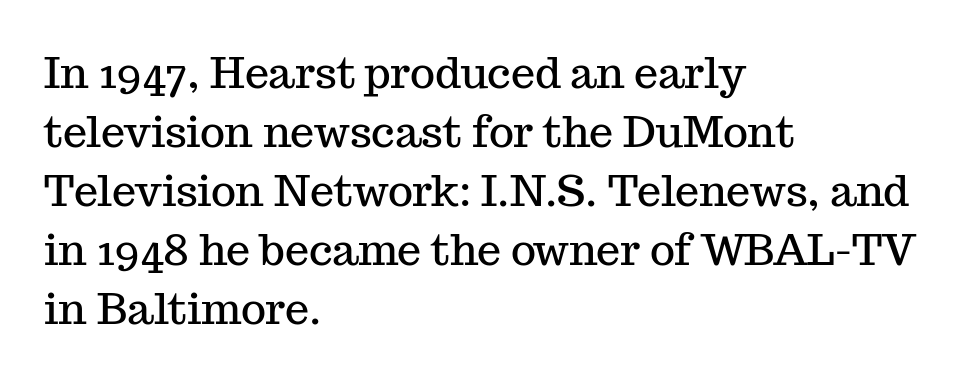
{"serif": "yes", "italic": "no", "width": "normal", "stroke_contrast": "medium", "x_height": "medium", "monospaced": "no", "underline": "no", "align": "left", "line_spacing": "normal", "line_spacing_ratio": 1.37, "letter_spacing": "normal", "letter_spacing_em": 0.0, "glyph_px": 43}
